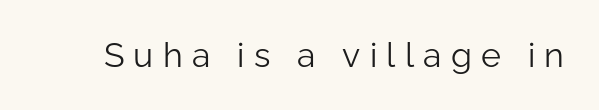
The image shows 34 px light sans-serif type, upright; set unusually wide letter spacing (+0.27 em), not underlined; low stroke contrast and a medium x-height.
